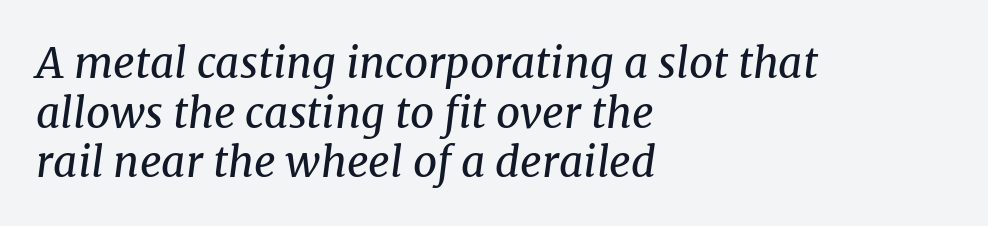
Q: Is the text bold? A: No.
Q: Is the text italic (slanted)? A: Yes, it leans right by about 8 degrees.
Q: Is the typeface a serif or a sans-serif typeface? A: Serif.
Q: Is the text underlined? A: No.
Q: How is the paragraph aligned? A: Left-aligned.
Q: Is the spacing between letters normal or unusually wide? A: Normal.
Q: Width (condensed, normal, or wide)? A: Normal.
Q: Stroke contrast? A: Medium.
Q: x-height? A: Medium.
Q: Monospaced? A: No.
